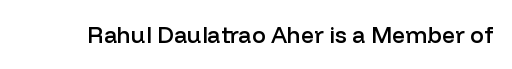
Q: Is the text bold? A: Semi-bold.
Q: Is the text italic (slanted)? A: No, it is upright.
Q: Is the text underlined? A: No.
Q: Is the spacing between letters normal or unusually wide? A: Normal.
